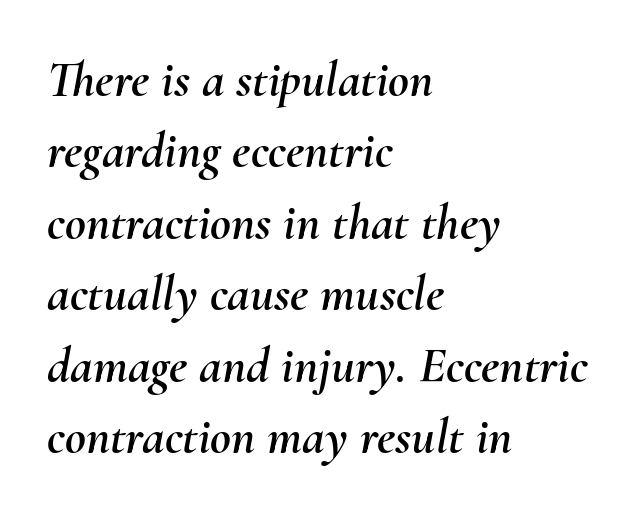
The image shows 51 px text type, italic (leaning right); set left-aligned, normal line spacing (1.4x), normal letter spacing, not underlined; medium stroke contrast and a small x-height.
